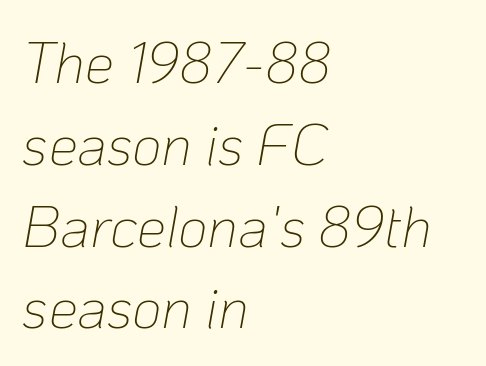
{"italic": "yes", "lean": "right", "slant_degrees": 10, "bold": "no", "weight": "thin", "width": "normal", "stroke_contrast": "low", "x_height": "medium", "monospaced": "no", "underline": "no", "align": "left", "line_spacing": "normal", "line_spacing_ratio": 1.41, "letter_spacing": "normal", "letter_spacing_em": 0.0, "glyph_px": 58}
